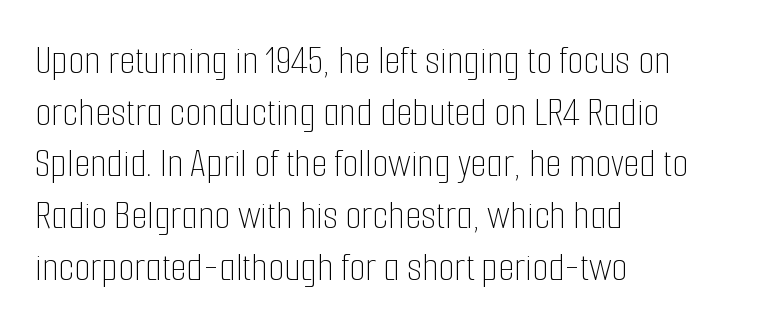
{"italic": "no", "bold": "no", "weight": "thin", "width": "condensed", "stroke_contrast": "low", "x_height": "medium", "monospaced": "no", "underline": "no", "align": "left", "line_spacing_ratio": 1.23, "letter_spacing": "normal", "letter_spacing_em": 0.0, "glyph_px": 42}
